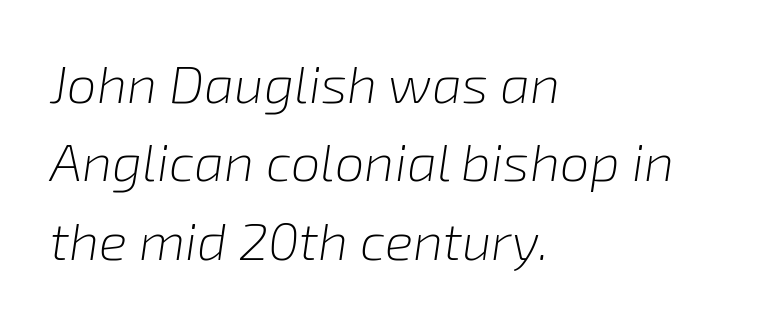
The image shows 53 px light type, italic (leaning right); set left-aligned, normal line spacing (1.48x), normal letter spacing, not underlined; low stroke contrast and a medium x-height.
